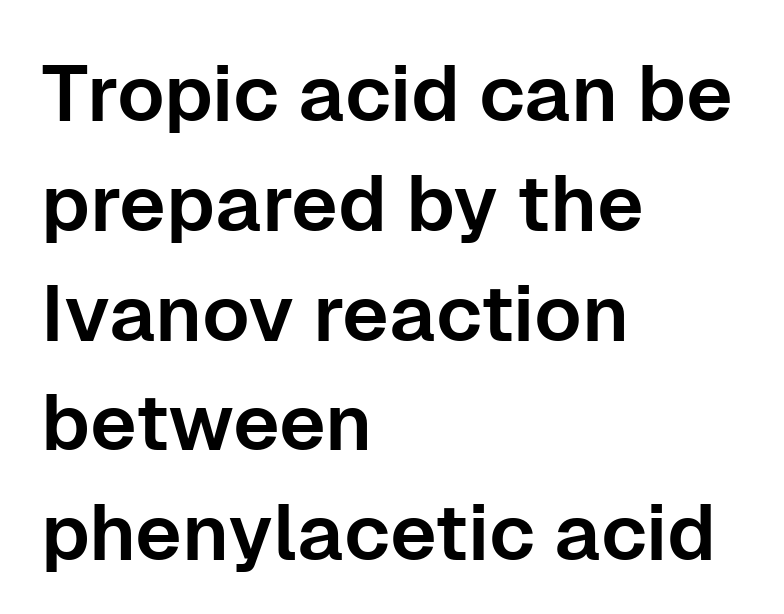
Does the leading feel generous? No, just average. No word sits above an underline. Does the copy run flush right? No — it runs flush left. What kind of face is this? One without serifs — a sans.
